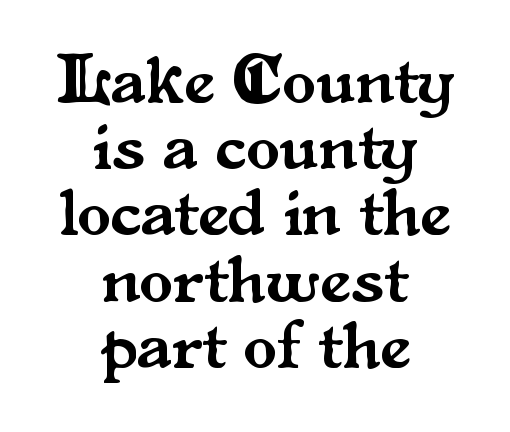
Summary of vertical rhythm: compact, with narrow interline spacing. The passage shown is not underscored anywhere. This sample is center-justified, so both line endings float freely. The rendering uses natural spacing where letterforms have individual widths. The type sits square on the baseline with zero lean.
